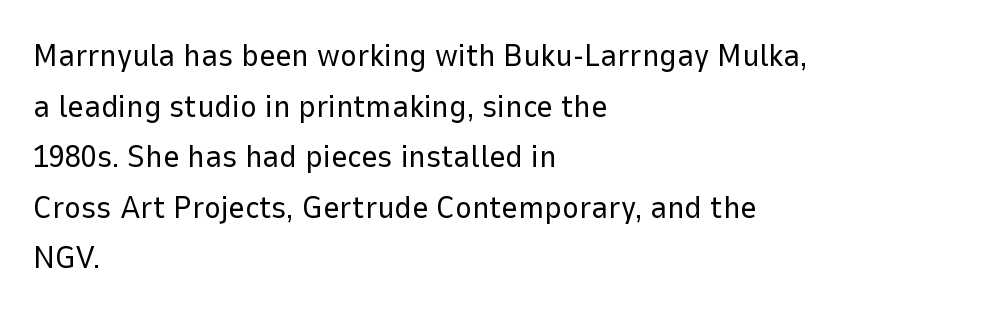
This sample has the flowing, uneven cadence of proportional lettering. Compared with typical paragraphs, the rows here are spaced about the same. A typesetter would call this zero additional tracking. No extra ink here — the face is not bold.
